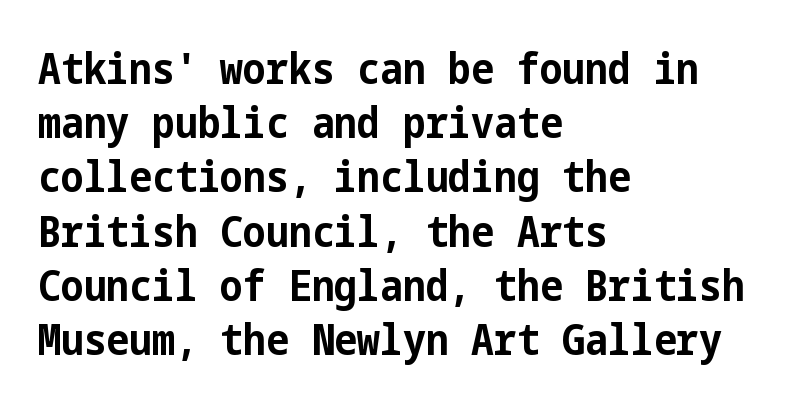
Alignment: flush left. The typeface chosen for these lines omits serifs. Plain, unruled lines of type. Is the type bold? Yes — the strokes are clearly thick and heavy. Every stem runs plumb, perpendicular to the baseline. Spacing between characters is what you'd get straight out of the box.
